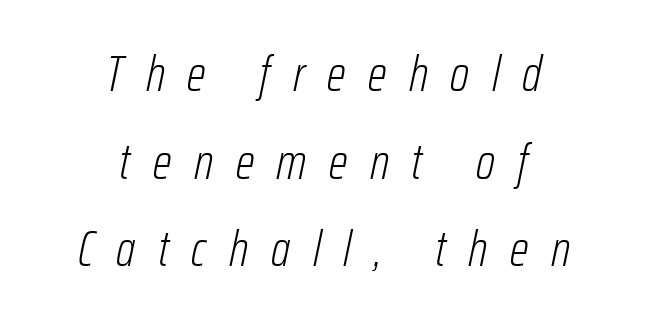
Slanted lettering throughout. The line texture is sparse and dotted thanks to wide tracking. The font is comparable to plain body text, perhaps lighter. A typesetter would call this proportional, since set widths differ per character. Bare-footed words on every line. Casual observation: everything's sitting right in the middle.
